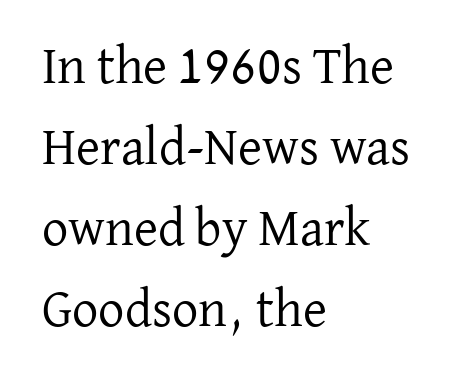
{"serif": "yes", "italic": "no", "bold": "no", "weight": "regular", "width": "normal", "stroke_contrast": "low", "x_height": "medium", "monospaced": "no", "underline": "no", "align": "left", "line_spacing": "normal", "line_spacing_ratio": 1.56, "letter_spacing": "normal", "letter_spacing_em": 0.0, "glyph_px": 52}
